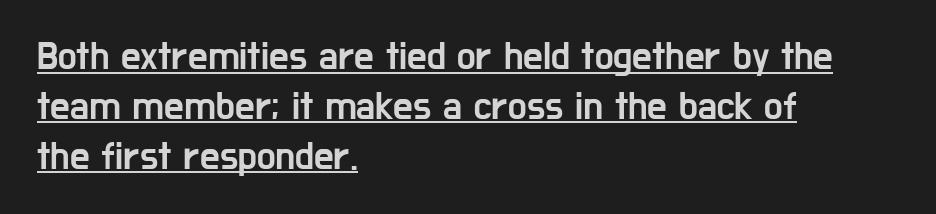
The image shows 39 px condensed sans-serif type, upright; set left-aligned, normal line spacing (1.28x), normal letter spacing, underlined; low stroke contrast and a medium x-height.
